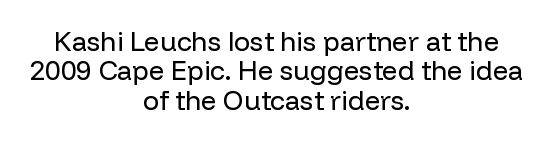
The image shows 27 px text type, upright; set centered, tight line spacing (1.09x), normal letter spacing, not underlined.
